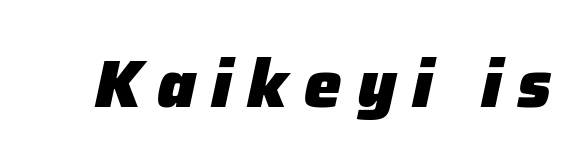
{"italic": "yes", "lean": "right", "slant_degrees": 12, "bold": "yes", "weight": "heavy", "width": "normal", "stroke_contrast": "low", "x_height": "medium", "monospaced": "no", "underline": "no", "letter_spacing": "wide", "letter_spacing_em": 0.23, "glyph_px": 67}
